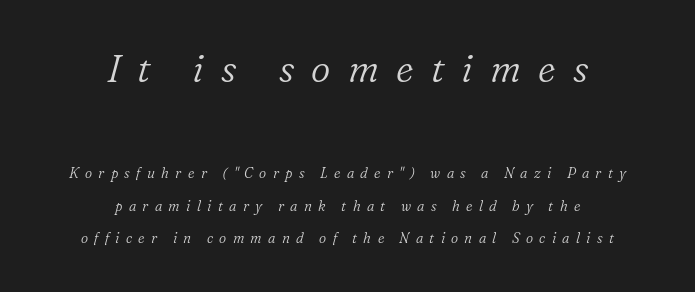
{"serif": "yes", "italic": "yes", "lean": "right", "slant_degrees": 16, "bold": "no", "weight": "light", "width": "normal", "stroke_contrast": "low", "x_height": "medium", "monospaced": "no", "underline": "no", "align": "center", "line_spacing": "loose", "line_spacing_ratio": 2.35, "letter_spacing": "wide", "letter_spacing_em": 0.45, "larger_block": "first", "size_ratio": 2.71, "glyph_px": 38}
